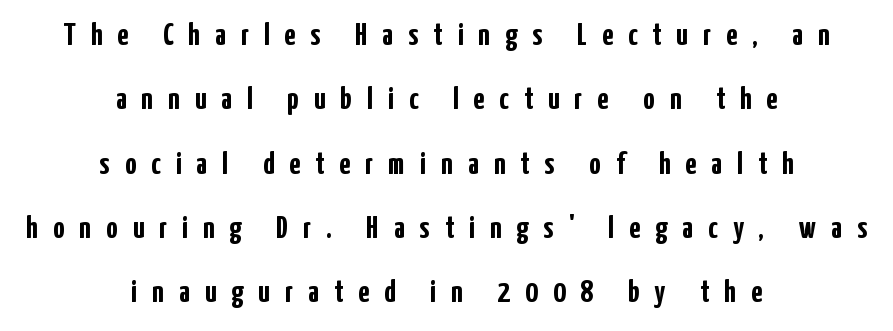
Any mark beneath the type? The region is blank. A student would call this center alignment; a typographer would say set centered. What weight is shown? A full bold with thick strokes. Designer's note — italics off, roman on. What kind of face is this? One without serifs — a sans. Horizontal bands of white between lines are thick stripes.
